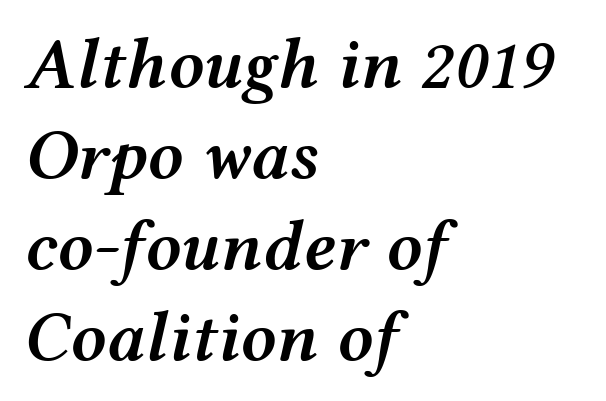
Observe the ordinary spacing: letters are neighbours, not strangers. Emphasis by weight is partial: semibold. The strip under each line holds only bare page. Looks like regular typesetting: each glyph gets only the width it needs. Is the block centered? No — it sits flush against the left margin. The glyphs look as if they've been sheared to an angle.
